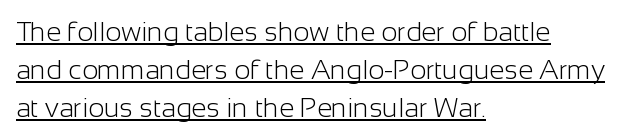
The image shows 27 px text type, upright; set left-aligned, normal line spacing (1.41x), normal letter spacing, underlined.
